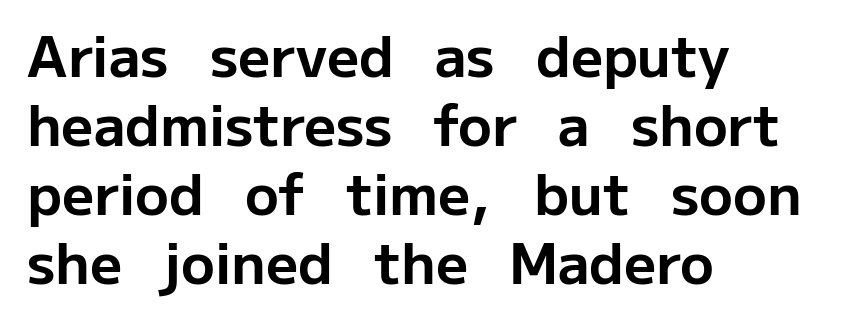
Emphasis by weight is at full strength: bold. Each letter's strokes conclude bluntly, with no projecting serifs. Character widths vary here, with narrow letters taking less room than wide ones. Does extra space separate the letters? No, they use regular spacing. Ascenders rise straight up at ninety degrees. Where is the straight margin? On the left.
